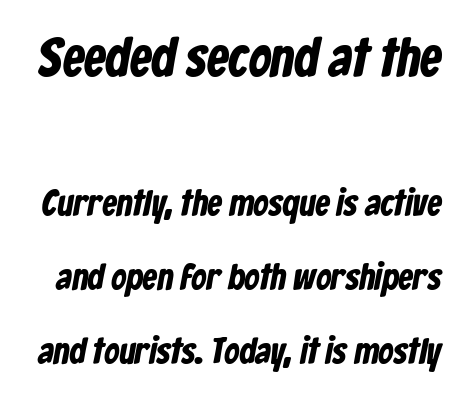
The image shows 55 px bold, condensed sans-serif type; set loose line spacing (2.01x), normal letter spacing, not underlined; the first (top) block is 1.49x larger; low stroke contrast and a medium x-height.
